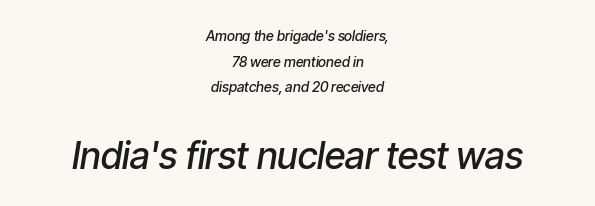
The image shows 37 px semibold, condensed type, italic (leaning right); set centered, line spacing 1.83x, normal letter spacing, not underlined; the second (bottom) block is 2.64x larger; low stroke contrast and a medium x-height.
